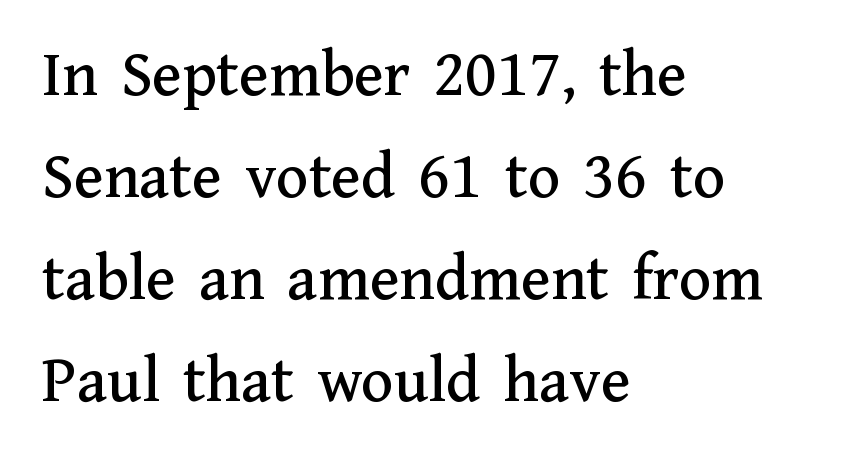
Q: Is the text italic (slanted)? A: No, it is upright.
Q: Is the typeface a serif or a sans-serif typeface? A: Serif.
Q: Is the text underlined? A: No.
Q: How is the paragraph aligned? A: Left-aligned.
Q: Is the spacing between letters normal or unusually wide? A: Normal.
Q: Is the spacing between lines tight, normal or loose? A: Normal.
Q: Width (condensed, normal, or wide)? A: Normal.
Q: Stroke contrast? A: Medium.
Q: x-height? A: Medium.
Q: Monospaced? A: No.
